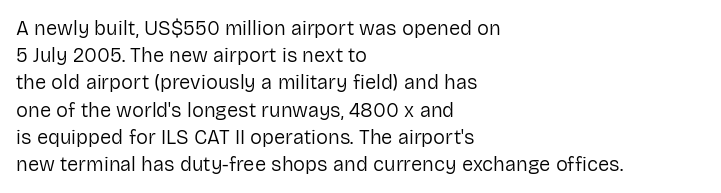
The image shows 20 px text type, upright; set left-aligned, normal line spacing (1.36x), normal letter spacing, not underlined.
